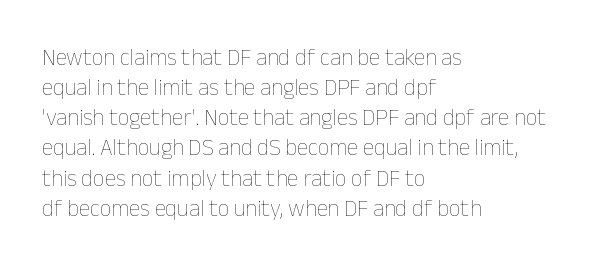
The image shows 23 px text type, upright; set left-aligned, normal line spacing (1.31x), normal letter spacing, not underlined.
